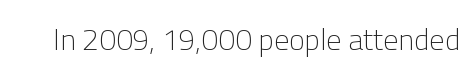
Q: Is the text bold? A: No.
Q: Is the text italic (slanted)? A: No, it is upright.
Q: Is the typeface a serif or a sans-serif typeface? A: Sans-serif.
Q: Is the text underlined? A: No.
Q: Is the spacing between letters normal or unusually wide? A: Normal.
Q: Width (condensed, normal, or wide)? A: Normal.
Q: Stroke contrast? A: Low.
Q: x-height? A: Medium.
Q: Monospaced? A: No.
